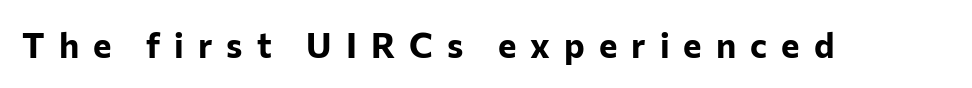
The image shows 35 px bold sans-serif type, upright; set unusually wide letter spacing (+0.4 em), not underlined; low stroke contrast and a medium x-height.
